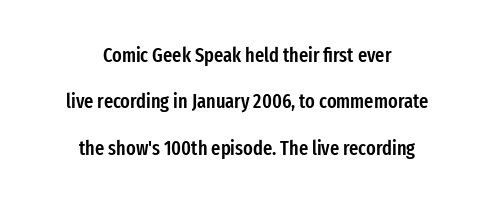
A typesetter would mark this as roman, not italic. Leading: increased. Layout note: lines centered. The type is set solid horizontally, with unmodified tracking.
